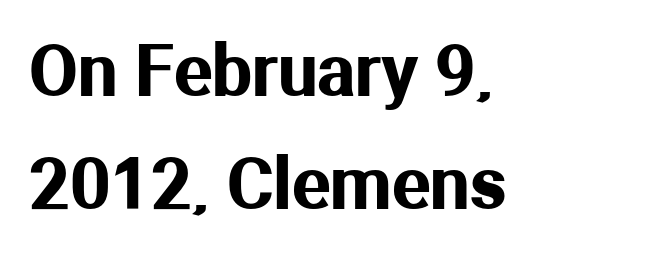
The image shows 71 px sans-serif type, upright; set left-aligned, normal line spacing (1.59x), normal letter spacing, not underlined; medium stroke contrast and a medium x-height.
